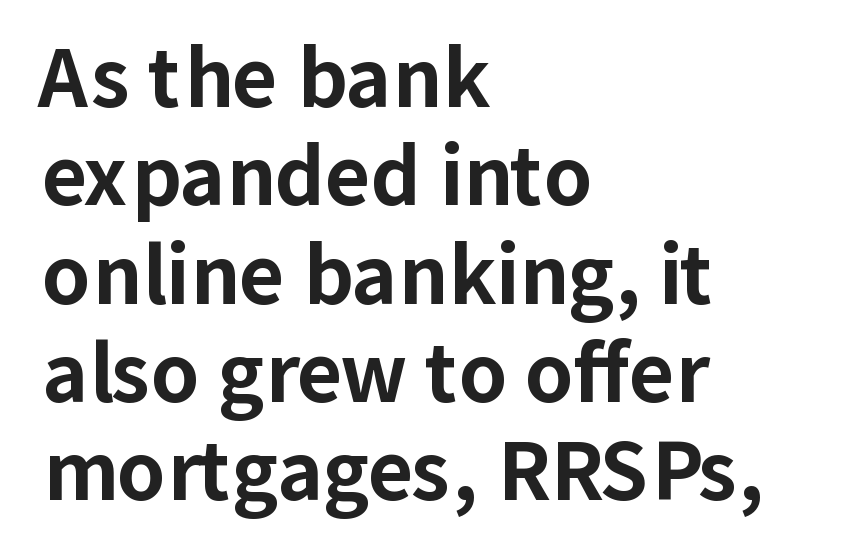
The image shows 78 px bold sans-serif type, upright; set left-aligned, normal line spacing (1.26x), normal letter spacing, not underlined; low stroke contrast and a medium x-height.
